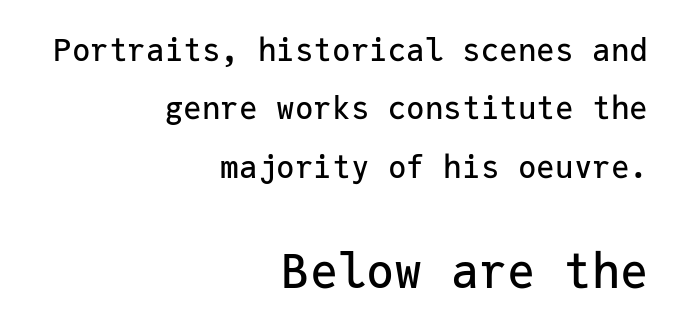
The image shows 47 px sans-serif type, upright, monospaced; set right-aligned, line spacing 1.88x, normal letter spacing, not underlined; the second (bottom) block is 1.52x larger; low stroke contrast and a medium x-height.
